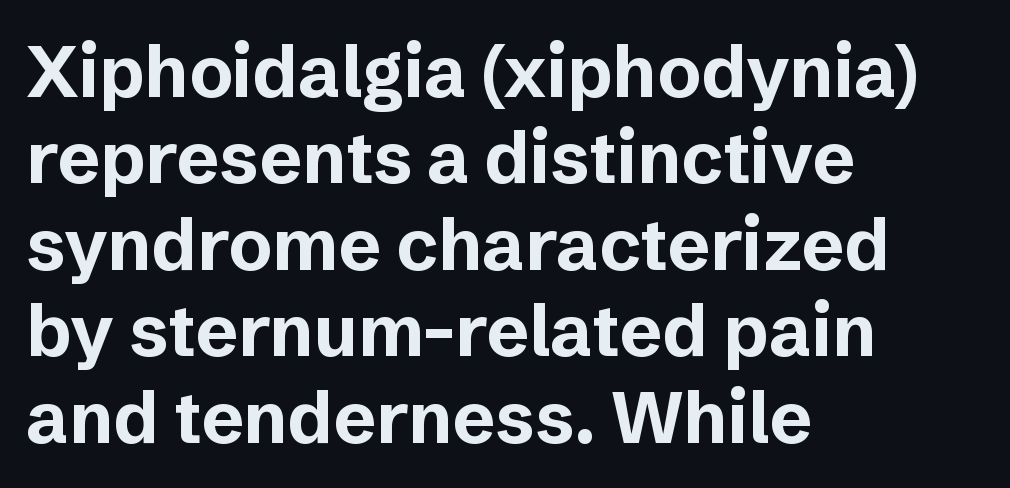
{"serif": "no", "italic": "no", "bold": "yes", "weight": "bold", "width": "normal", "stroke_contrast": "low", "x_height": "medium", "monospaced": "no", "underline": "no", "align": "left", "line_spacing_ratio": 1.2, "letter_spacing": "normal", "letter_spacing_em": 0.0, "glyph_px": 72}
